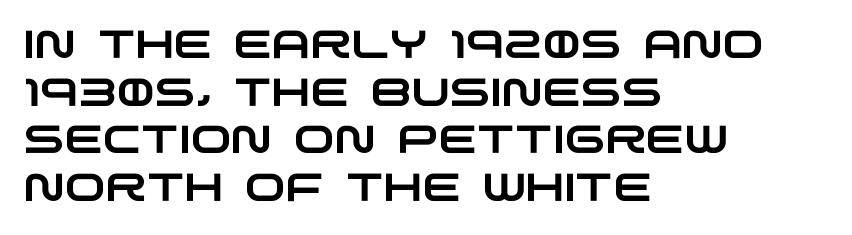
Letter spacing: default. The space beneath each line is pristine and unruled. Unlike a traditional serif, this face leaves its strokes unadorned. Caption: multi-line text, flush left, ragged right. The rendering uses natural spacing where letterforms have individual widths.
